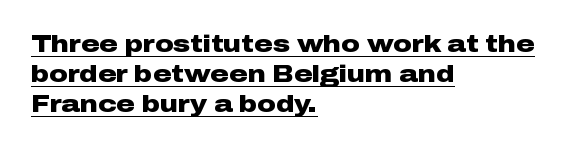
{"italic": "no", "bold": "yes", "underline": "yes", "align": "left", "line_spacing": "normal", "line_spacing_ratio": 1.3, "letter_spacing": "normal", "letter_spacing_em": 0.0, "glyph_px": 23}
